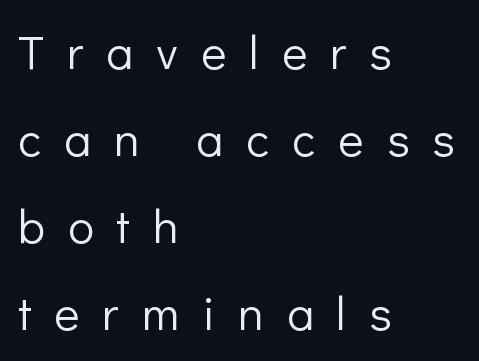
{"serif": "no", "italic": "no", "bold": "no", "weight": "light", "width": "normal", "stroke_contrast": "low", "x_height": "medium", "monospaced": "no", "underline": "no", "align": "left", "line_spacing_ratio": 1.81, "letter_spacing": "wide", "letter_spacing_em": 0.48, "glyph_px": 48}
